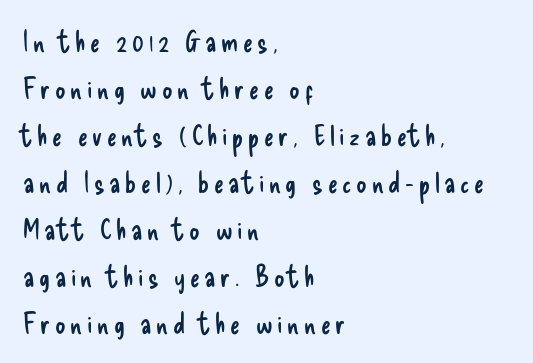
{"serif": "no", "italic": "no", "bold": "no", "weight": "regular", "width": "condensed", "stroke_contrast": "low", "x_height": "small", "monospaced": "no", "underline": "no", "align": "left", "line_spacing": "normal", "line_spacing_ratio": 1.62, "glyph_px": 29}
